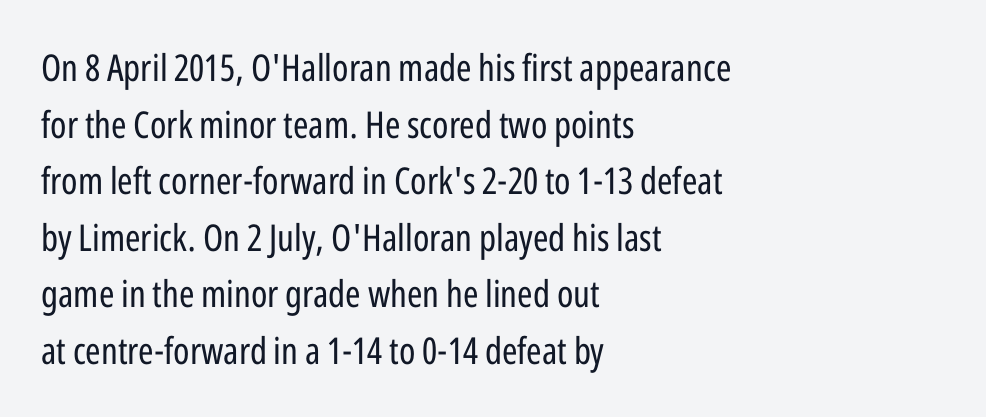
Q: Is the text bold? A: No.
Q: Is the text italic (slanted)? A: No, it is upright.
Q: Is the typeface a serif or a sans-serif typeface? A: Sans-serif.
Q: Is the text underlined? A: No.
Q: How is the paragraph aligned? A: Left-aligned.
Q: Is the spacing between letters normal or unusually wide? A: Normal.
Q: Is the spacing between lines tight, normal or loose? A: Normal.
Q: Width (condensed, normal, or wide)? A: Condensed.
Q: Stroke contrast? A: Low.
Q: x-height? A: Medium.
Q: Monospaced? A: No.
